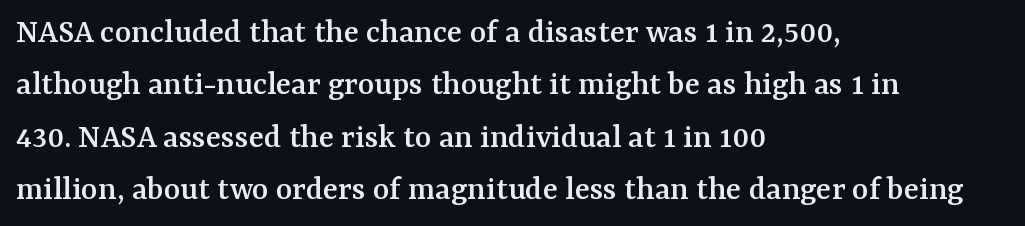
{"serif": "yes", "italic": "no", "width": "normal", "stroke_contrast": "medium", "x_height": "medium", "monospaced": "no", "underline": "no", "align": "left", "line_spacing": "normal", "line_spacing_ratio": 1.5, "letter_spacing": "normal", "letter_spacing_em": 0.0, "glyph_px": 35}
